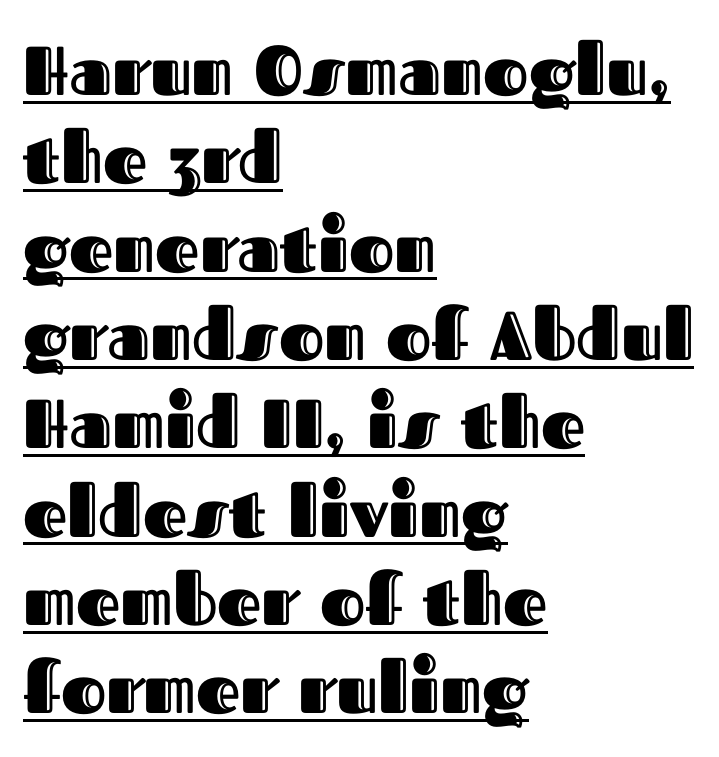
The image shows 69 px text type, upright; set left-aligned, normal line spacing (1.28x), normal letter spacing, underlined; a medium x-height.
